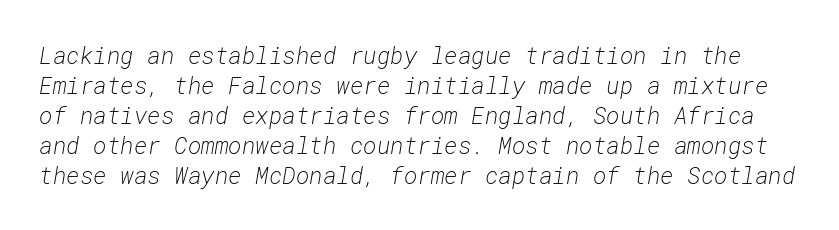
Q: Is the text bold? A: No.
Q: Is the text italic (slanted)? A: Yes, it leans right by about 10 degrees.
Q: Is the text underlined? A: No.
Q: Is the spacing between letters normal or unusually wide? A: Normal.
Q: Is the spacing between lines tight, normal or loose? A: Normal.
